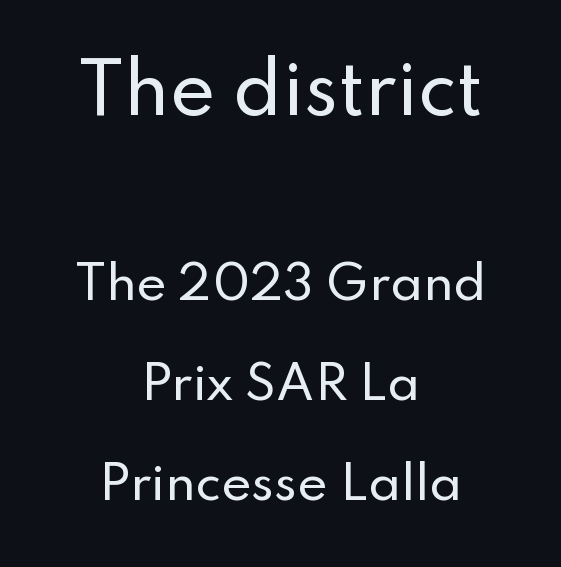
{"serif": "no", "italic": "no", "width": "normal", "stroke_contrast": "low", "x_height": "small", "monospaced": "no", "underline": "no", "align": "center", "line_spacing": "loose", "line_spacing_ratio": 2.17, "letter_spacing": "normal", "letter_spacing_em": 0.0, "larger_block": "first", "size_ratio": 1.5, "glyph_px": 69}
